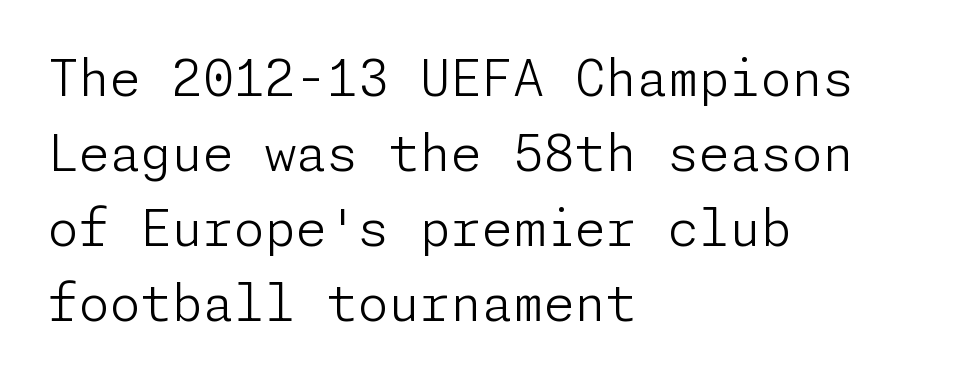
Q: Is the text bold? A: No.
Q: Is the text italic (slanted)? A: No, it is upright.
Q: Is the typeface a serif or a sans-serif typeface? A: Sans-serif.
Q: Is the text underlined? A: No.
Q: How is the paragraph aligned? A: Left-aligned.
Q: Is the spacing between letters normal or unusually wide? A: Normal.
Q: Is the spacing between lines tight, normal or loose? A: Normal.
Q: Width (condensed, normal, or wide)? A: Normal.
Q: Stroke contrast? A: Low.
Q: x-height? A: Medium.
